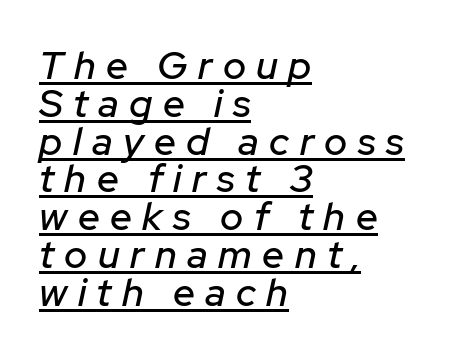
Q: Is the text italic (slanted)? A: Yes, it leans right by about 12 degrees.
Q: Is the text underlined? A: Yes.
Q: How is the paragraph aligned? A: Left-aligned.
Q: Is the spacing between letters normal or unusually wide? A: Unusually wide.
Q: Is the spacing between lines tight, normal or loose? A: Tight.
Q: Width (condensed, normal, or wide)? A: Normal.
Q: Stroke contrast? A: Low.
Q: x-height? A: Medium.
Q: Monospaced? A: No.
